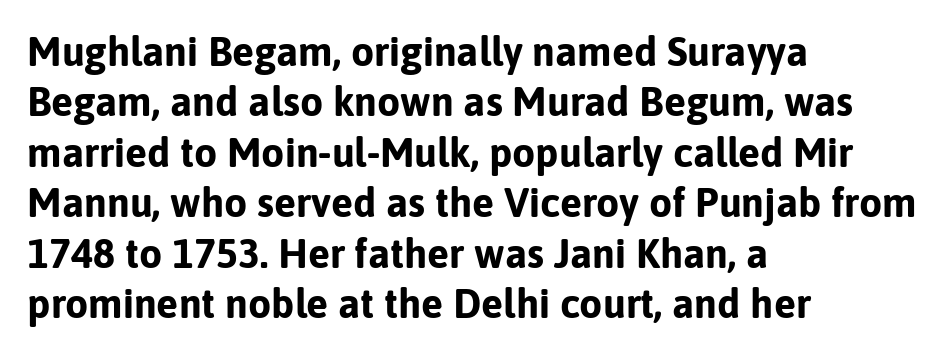
The characters look thick and weighty, a clear bold. The horizontal fit of the characters is conventional and even. Typeset ragged right — the left edge is the straight one. The words here are not underlined.
